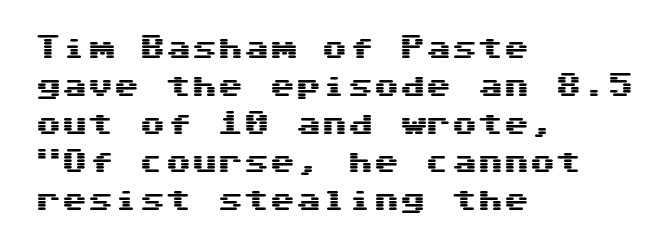
{"italic": "no", "underline": "no", "align": "left", "line_spacing": "normal", "line_spacing_ratio": 1.46, "letter_spacing": "normal", "letter_spacing_em": 0.0, "glyph_px": 26}
